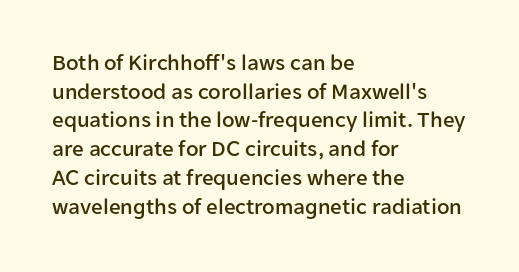
{"italic": "no", "underline": "no", "align": "left", "line_spacing": "normal", "line_spacing_ratio": 1.25, "letter_spacing": "normal", "letter_spacing_em": 0.0, "glyph_px": 23}
